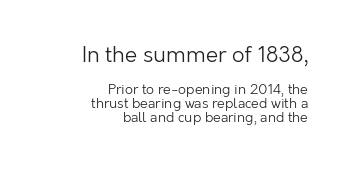
The image shows 22 px text type, upright; set right-aligned, tight line spacing (0.98x), normal letter spacing, not underlined; the first (top) block is 1.57x larger.
